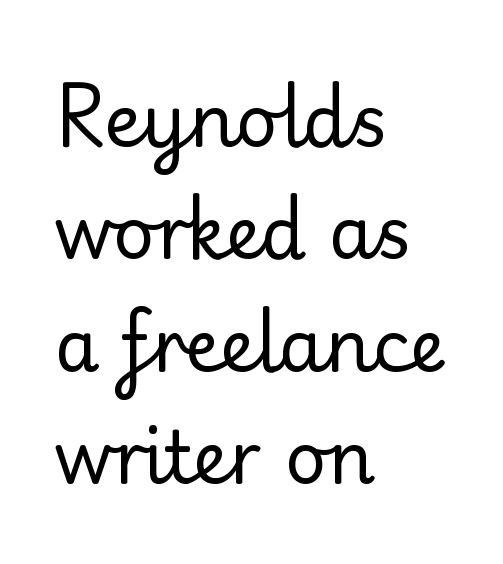
Q: Is the text bold? A: No.
Q: Is the text italic (slanted)? A: No, it is upright.
Q: Is the typeface a serif or a sans-serif typeface? A: Sans-serif.
Q: Is the text underlined? A: No.
Q: How is the paragraph aligned? A: Left-aligned.
Q: Is the spacing between letters normal or unusually wide? A: Normal.
Q: Is the spacing between lines tight, normal or loose? A: Normal.
Q: Width (condensed, normal, or wide)? A: Normal.
Q: Stroke contrast? A: Low.
Q: x-height? A: Small.
Q: Monospaced? A: No.
